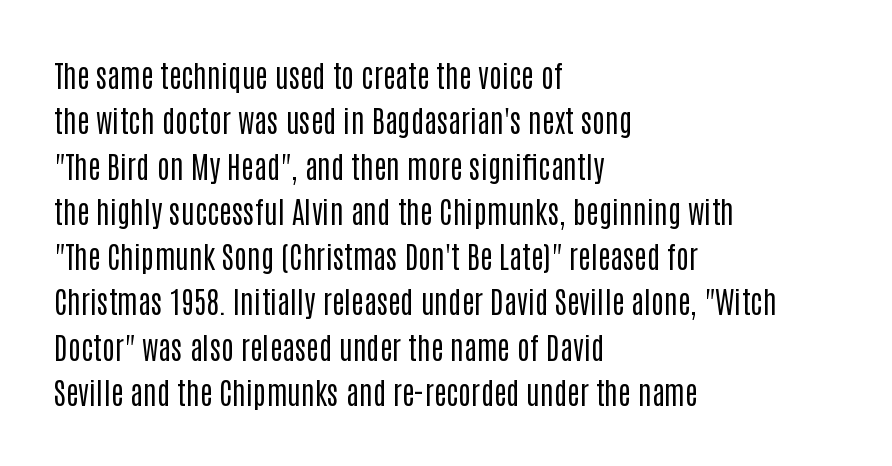
Left-aligned paragraph, ragged on the right. Each stroke keeps to a modest, everyday thickness or less. The passage shown stacks its lines at a standard gap. Look at the bottom of the vertical strokes: they stop flat, with no serifs.
